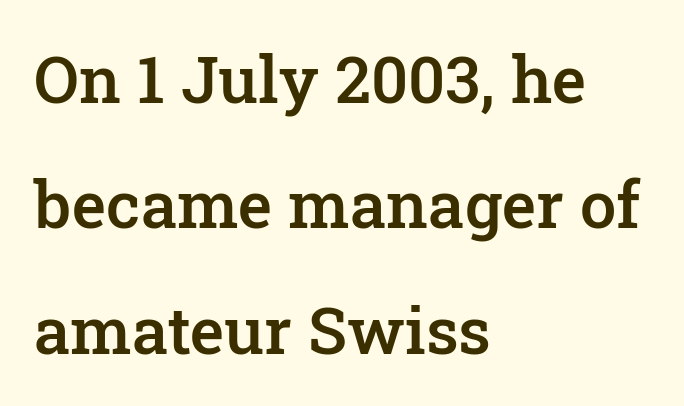
{"serif": "yes", "italic": "no", "bold": "semi", "weight": "semibold", "width": "normal", "stroke_contrast": "low", "x_height": "medium", "monospaced": "no", "underline": "no", "align": "left", "line_spacing": "loose", "line_spacing_ratio": 1.93, "letter_spacing": "normal", "letter_spacing_em": 0.0, "glyph_px": 65}
